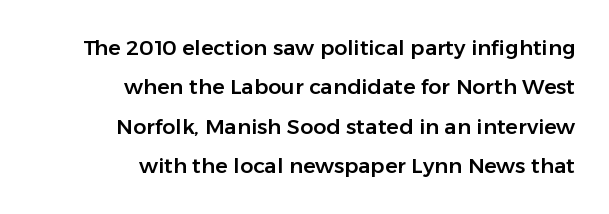
The image shows 21 px text type, upright; set right-aligned, line spacing 1.88x, normal letter spacing, not underlined.
